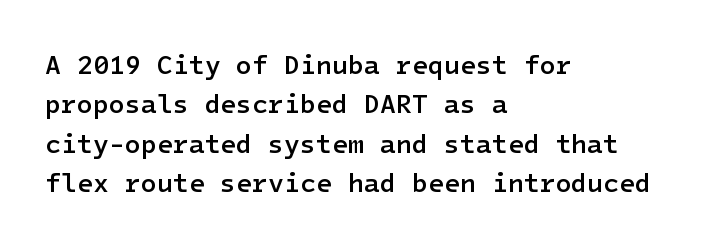
Q: Is the text bold? A: Semi-bold.
Q: Is the text italic (slanted)? A: No, it is upright.
Q: Is the text underlined? A: No.
Q: How is the paragraph aligned? A: Left-aligned.
Q: Is the spacing between letters normal or unusually wide? A: Normal.
Q: Is the spacing between lines tight, normal or loose? A: Normal.
